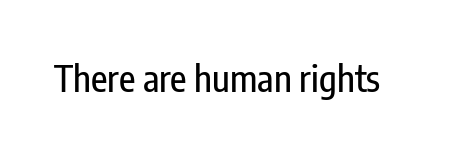
{"serif": "no", "italic": "no", "width": "condensed", "stroke_contrast": "low", "x_height": "medium", "monospaced": "no", "underline": "no", "letter_spacing": "normal", "letter_spacing_em": 0.0, "glyph_px": 36}
